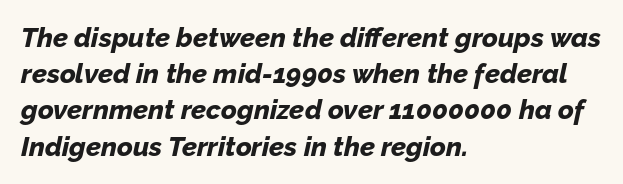
The image shows 27 px bold type, italic (leaning right); set left-aligned, normal line spacing (1.34x), normal letter spacing, not underlined.
